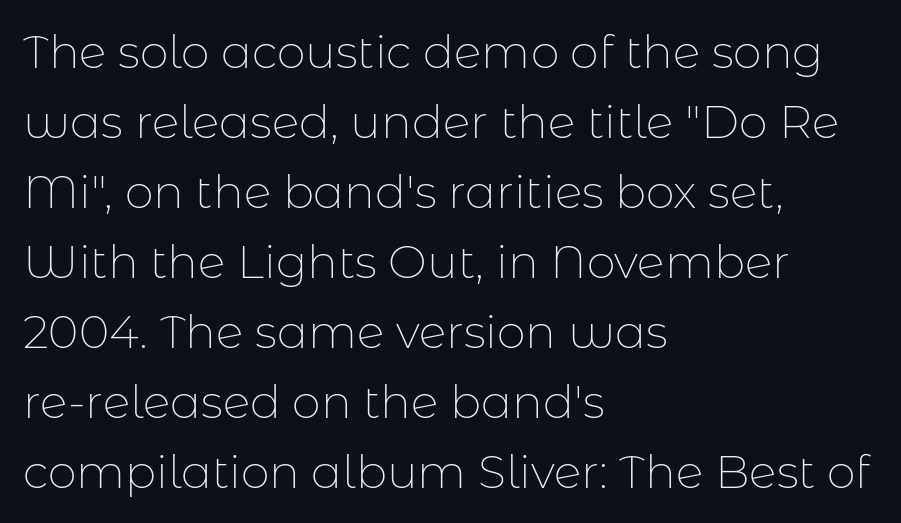
Q: Is the text bold? A: No.
Q: Is the text italic (slanted)? A: No, it is upright.
Q: Is the typeface a serif or a sans-serif typeface? A: Sans-serif.
Q: Is the text underlined? A: No.
Q: How is the paragraph aligned? A: Left-aligned.
Q: Is the spacing between letters normal or unusually wide? A: Normal.
Q: Is the spacing between lines tight, normal or loose? A: Normal.
Q: Width (condensed, normal, or wide)? A: Normal.
Q: Stroke contrast? A: Low.
Q: x-height? A: Medium.
Q: Monospaced? A: No.
